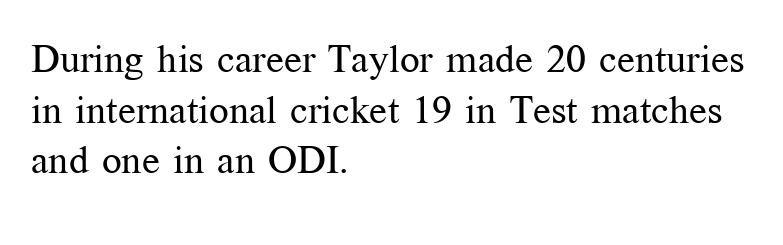
No extra ink here — the face is not bold. Unlike a clean sans, this face finishes its strokes with serifs. Do the characters align in a grid? No, the font is proportional. Does the leading feel generous? No, just average.
